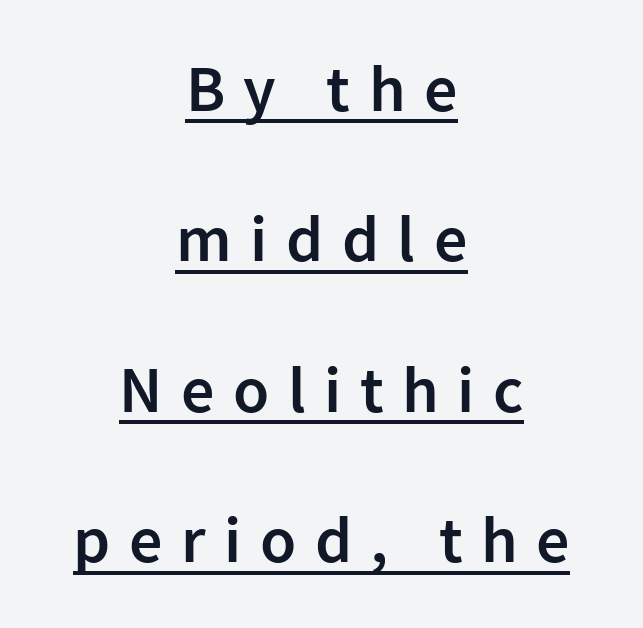
{"serif": "no", "italic": "no", "bold": "semi", "weight": "semibold", "width": "normal", "stroke_contrast": "low", "x_height": "medium", "monospaced": "no", "underline": "yes", "align": "center", "line_spacing": "loose", "line_spacing_ratio": 2.28, "letter_spacing": "wide", "letter_spacing_em": 0.28, "glyph_px": 66}
